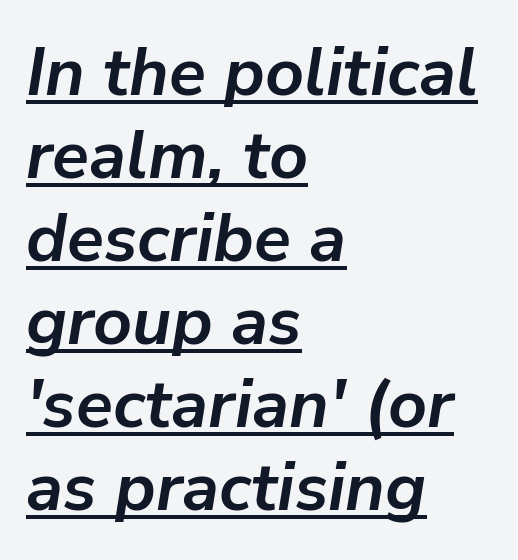
{"italic": "yes", "lean": "right", "slant_degrees": 9, "bold": "yes", "weight": "semibold", "width": "normal", "stroke_contrast": "low", "x_height": "medium", "monospaced": "no", "underline": "yes", "align": "left", "line_spacing_ratio": 1.22, "letter_spacing": "normal", "letter_spacing_em": 0.0, "glyph_px": 68}
